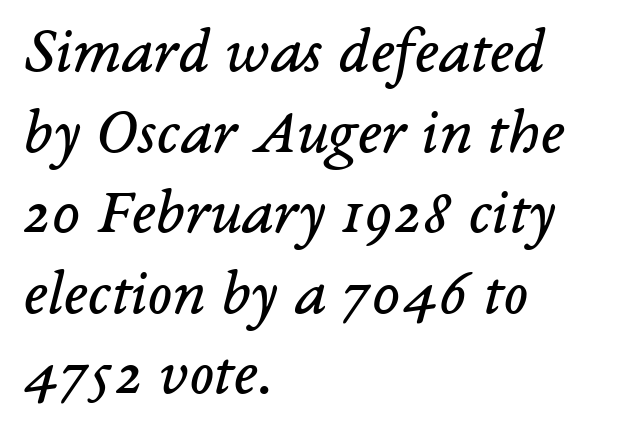
Alignment: flush left. Proportional: the letters do not fall into vertical columns. The weight would be labelled regular, book, light, or lighter still. Serif or sans? Serif — the stroke terminals have little feet. Has an underline been added? It has not. The text carries the slant typical of an italic or oblique font.
